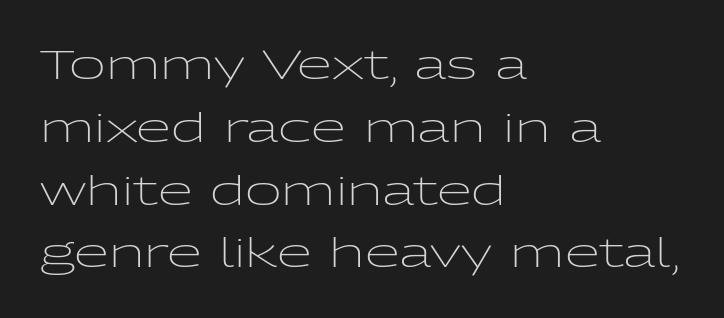
{"serif": "no", "italic": "no", "bold": "no", "weight": "light", "width": "wide", "stroke_contrast": "low", "x_height": "medium", "monospaced": "no", "underline": "no", "align": "left", "line_spacing": "normal", "line_spacing_ratio": 1.57, "letter_spacing": "normal", "letter_spacing_em": 0.0, "glyph_px": 40}
